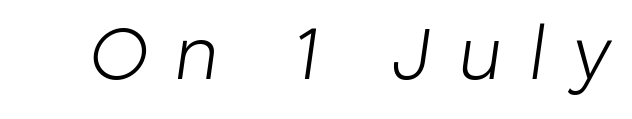
The image shows 76 px light type, italic (leaning right); set unusually wide letter spacing (+0.36 em), not underlined; low stroke contrast and a medium x-height.
